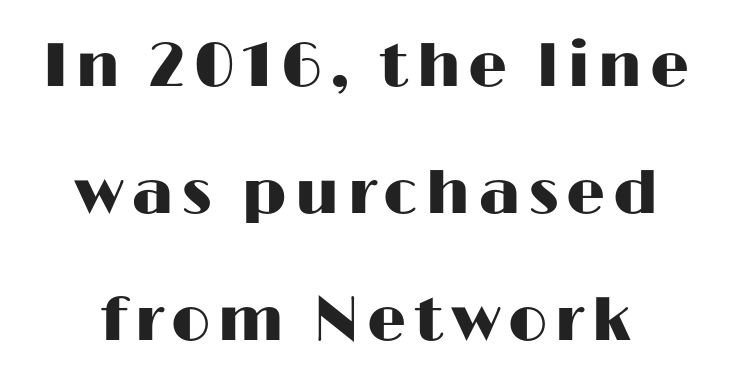
The image shows 62 px wide sans-serif type, upright; set loose line spacing (2.05x), not underlined; high stroke contrast and a medium x-height.
